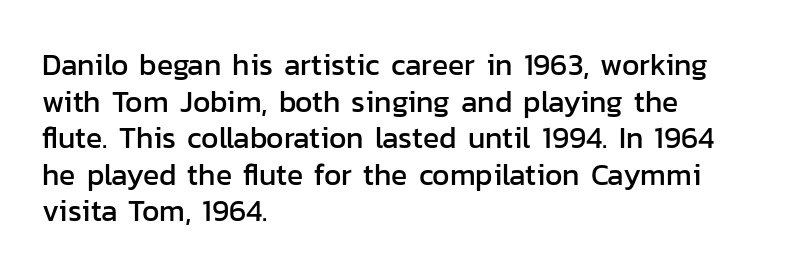
{"serif": "no", "italic": "no", "width": "normal", "stroke_contrast": "low", "x_height": "medium", "monospaced": "no", "underline": "no", "align": "left", "line_spacing_ratio": 1.22, "letter_spacing": "normal", "letter_spacing_em": 0.0, "glyph_px": 30}
